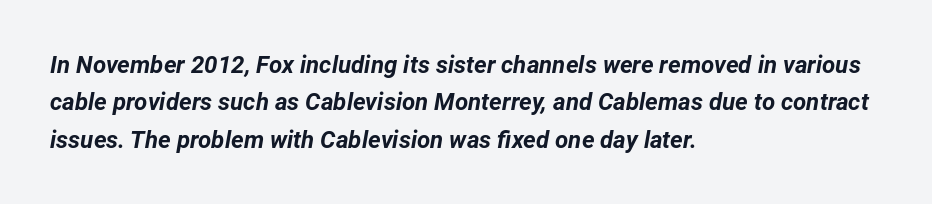
{"italic": "yes", "lean": "right", "slant_degrees": 12, "bold": "yes", "underline": "no", "align": "left", "line_spacing": "normal", "line_spacing_ratio": 1.56, "letter_spacing": "normal", "letter_spacing_em": 0.0, "glyph_px": 24}
